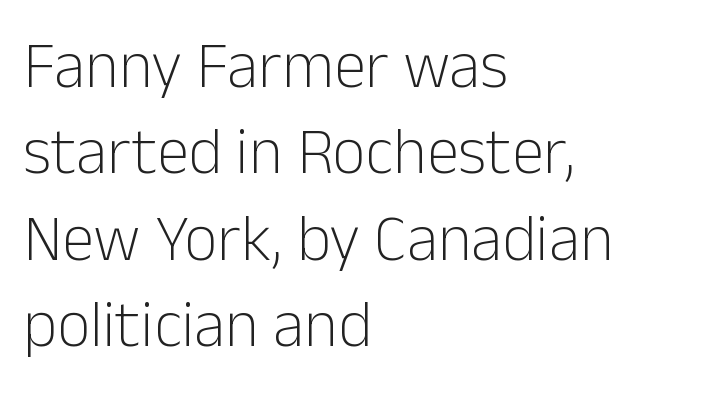
Q: Is the text bold? A: No.
Q: Is the text italic (slanted)? A: No, it is upright.
Q: Is the typeface a serif or a sans-serif typeface? A: Sans-serif.
Q: Is the text underlined? A: No.
Q: How is the paragraph aligned? A: Left-aligned.
Q: Is the spacing between letters normal or unusually wide? A: Normal.
Q: Is the spacing between lines tight, normal or loose? A: Normal.
Q: Width (condensed, normal, or wide)? A: Normal.
Q: Stroke contrast? A: Low.
Q: x-height? A: Medium.
Q: Monospaced? A: No.
